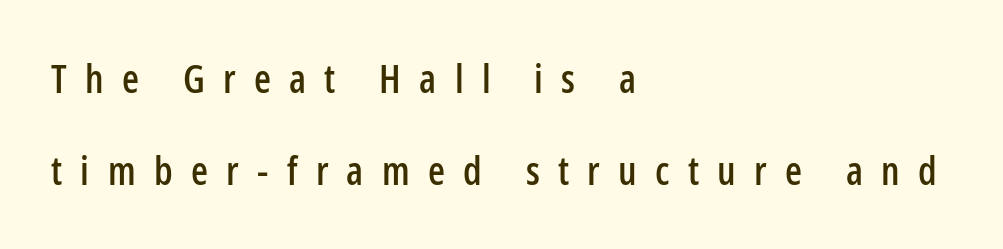
{"serif": "no", "italic": "no", "width": "condensed", "stroke_contrast": "low", "x_height": "medium", "monospaced": "no", "underline": "no", "align": "left", "line_spacing": "loose", "line_spacing_ratio": 2.36, "letter_spacing": "wide", "letter_spacing_em": 0.47, "glyph_px": 39}
